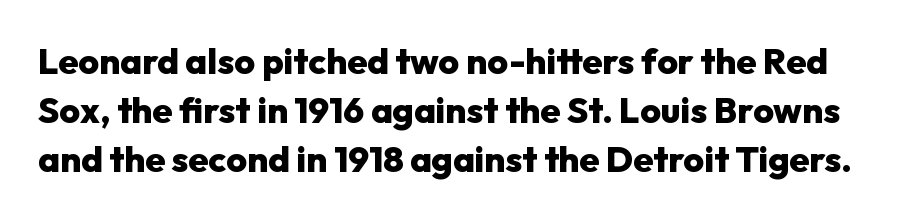
Q: Is the text bold? A: Yes.
Q: Is the text italic (slanted)? A: No, it is upright.
Q: Is the typeface a serif or a sans-serif typeface? A: Sans-serif.
Q: Is the text underlined? A: No.
Q: Is the spacing between letters normal or unusually wide? A: Normal.
Q: Is the spacing between lines tight, normal or loose? A: Normal.
Q: Width (condensed, normal, or wide)? A: Normal.
Q: Stroke contrast? A: Low.
Q: x-height? A: Medium.
Q: Monospaced? A: No.
